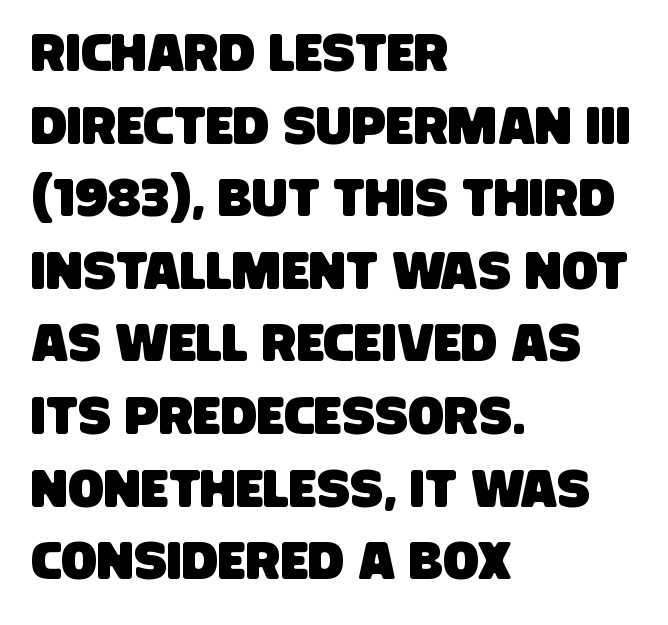
Leftover space on each line is placed entirely after the last word. The vertical gap from one line to the next is medium. You can tell from the bare stems that sans-serif type was used. The line texture is even and compact thanks to regular tracking. Is this a fixed-width face? No — the glyphs have proportional, varying widths.
